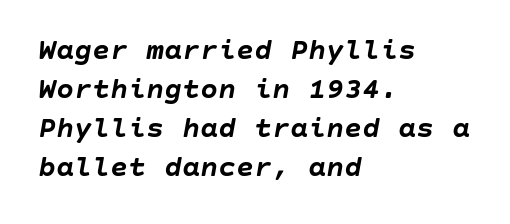
{"italic": "yes", "lean": "right", "slant_degrees": 10, "bold": "yes", "weight": "semibold", "width": "normal", "stroke_contrast": "low", "x_height": "large", "underline": "no", "align": "left", "line_spacing": "normal", "line_spacing_ratio": 1.3, "letter_spacing": "normal", "letter_spacing_em": 0.0, "glyph_px": 30}
